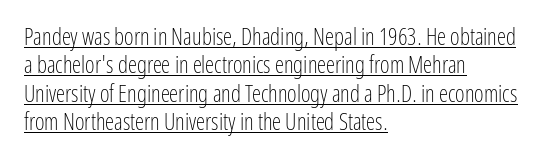
Q: Is the text bold? A: No.
Q: Is the text italic (slanted)? A: No, it is upright.
Q: Is the text underlined? A: Yes.
Q: How is the paragraph aligned? A: Left-aligned.
Q: Is the spacing between letters normal or unusually wide? A: Normal.
